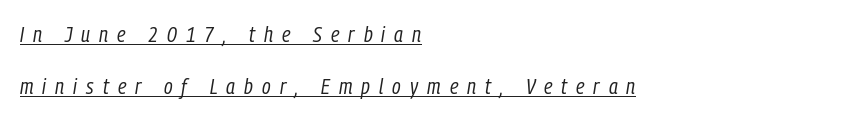
Q: Is the text bold? A: No.
Q: Is the text italic (slanted)? A: Yes, it leans right by about 9 degrees.
Q: Is the text underlined? A: Yes.
Q: How is the paragraph aligned? A: Left-aligned.
Q: Is the spacing between letters normal or unusually wide? A: Unusually wide.
Q: Is the spacing between lines tight, normal or loose? A: Loose.
